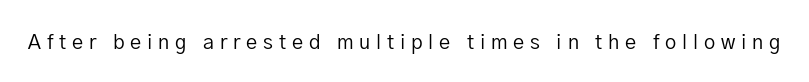
Vertical strokes here are truly vertical. A quiet, ordinary-to-light weight characterises the typeface. A bare baseline throughout the passage. The rendering inserts visible extra space after every character.
